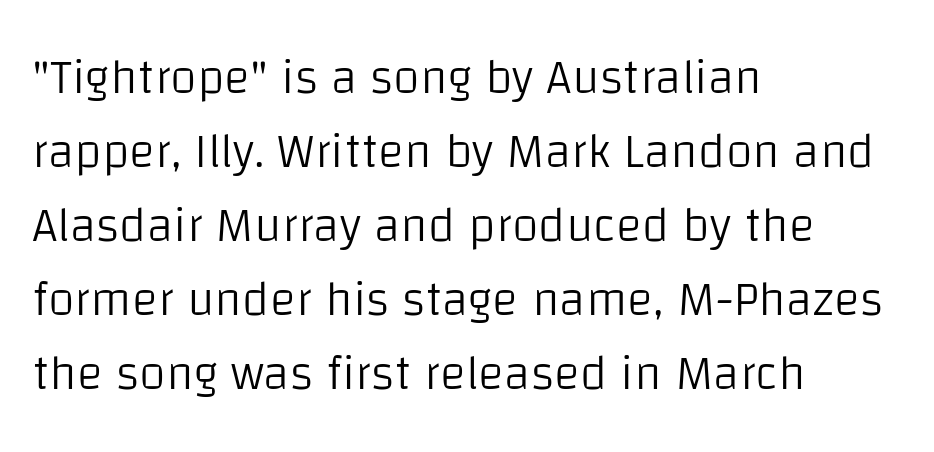
Type style note: lacks serifs. Descenders hang freely into open space. A typesetter would call this proportional, since set widths differ per character. A classic flush-left, rag-right setting is used for this passage.
